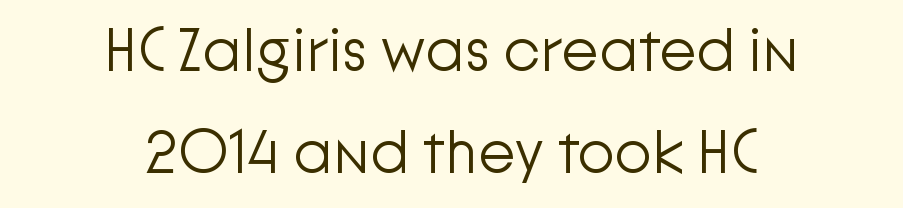
Vertical stems look standard width or narrower in stroke. The passage is arranged like a title page — every line centered. Character widths vary here, with narrow letters taking less room than wide ones. Vertically, the passage feels balanced, rows spaced as you'd expect. Vertical strokes here are truly vertical. Each row of text sits above clean, open space.
